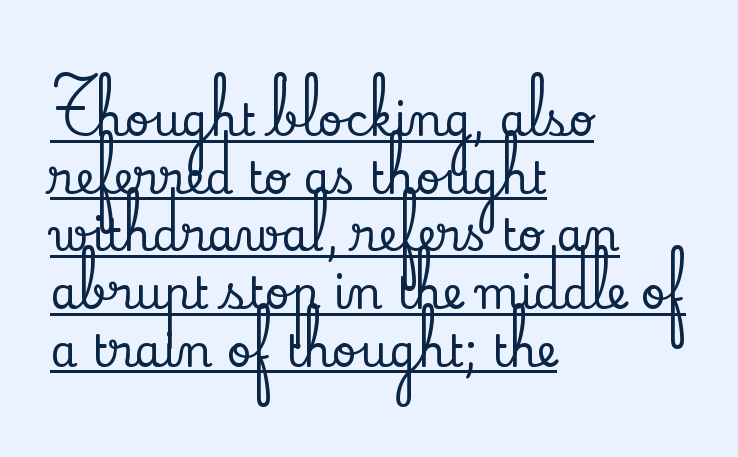
Line starts are locked; line ends wander. Each line of the rendering has a horizontal stroke beneath the glyphs. Inter-character spacing is left at the font's built-in metrics. Serif or sans? Serif — the stroke terminals have little feet. The face used here is proportionally spaced, like ordinary book or web type.
